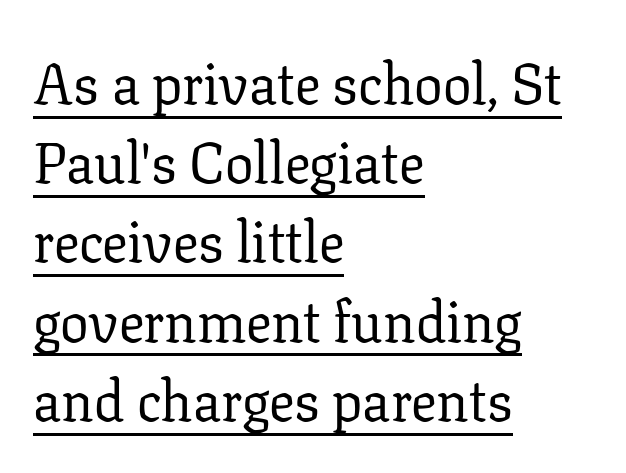
Ascenders rise straight up at ninety degrees. The passage shown has conventional tracking throughout. Is this a fixed-width face? No — the glyphs have proportional, varying widths. Typeset ragged right — the left edge is the straight one. The rendering uses the underline text-decoration.
